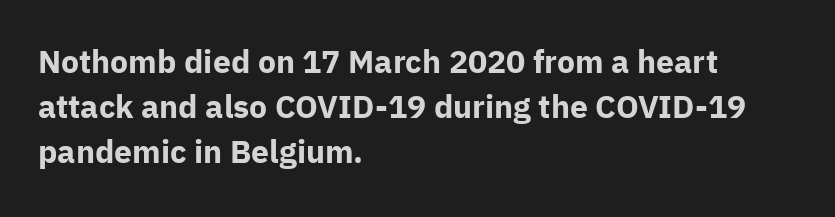
The image shows 32 px bold sans-serif type, upright; set left-aligned, normal line spacing (1.41x), normal letter spacing, not underlined; low stroke contrast and a medium x-height.
